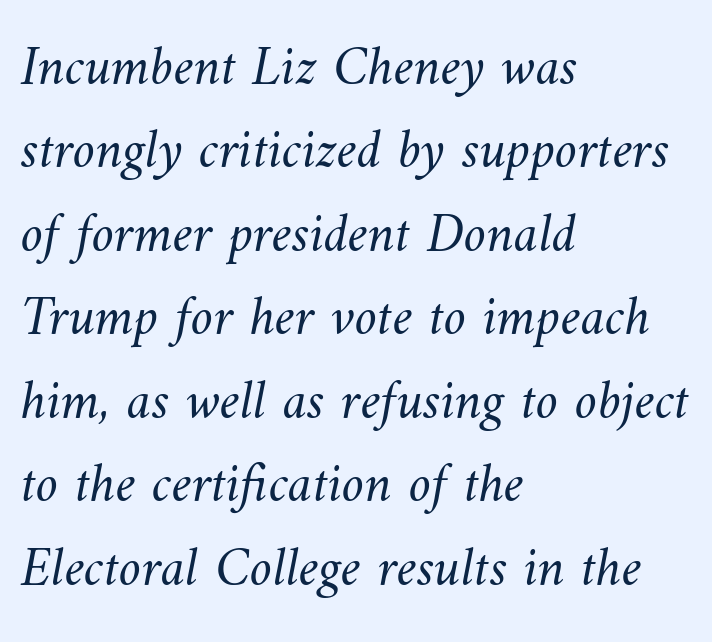
The image shows 56 px light type; set left-aligned, normal line spacing (1.49x), normal letter spacing, not underlined; medium stroke contrast and a small x-height.
